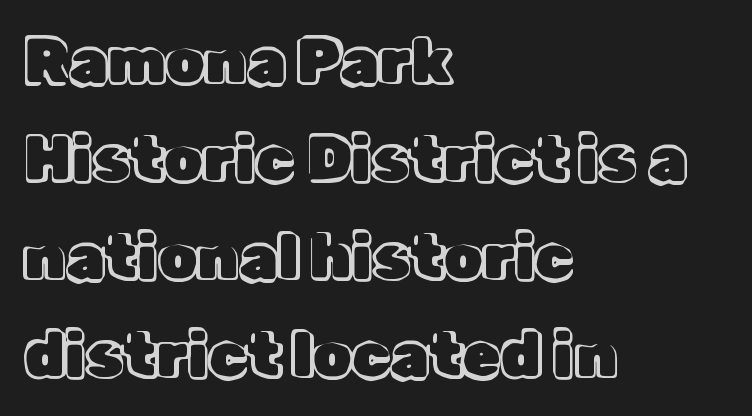
Ascenders rise straight up at ninety degrees. The rendering uses natural spacing where letterforms have individual widths. Bare-footed words on every line. Rows of type keep a routine distance in the vertical direction. The letterforms sit shoulder to shoulder at normal distance. The rendering anchors every line to the left-hand side.
